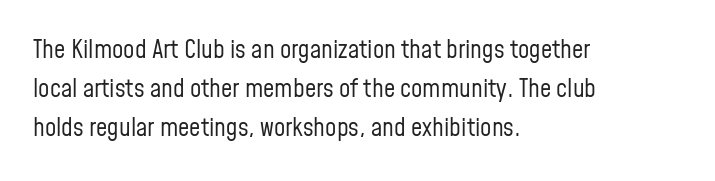
The image shows 25 px text type, upright; set left-aligned, normal line spacing (1.57x), normal letter spacing, not underlined.
